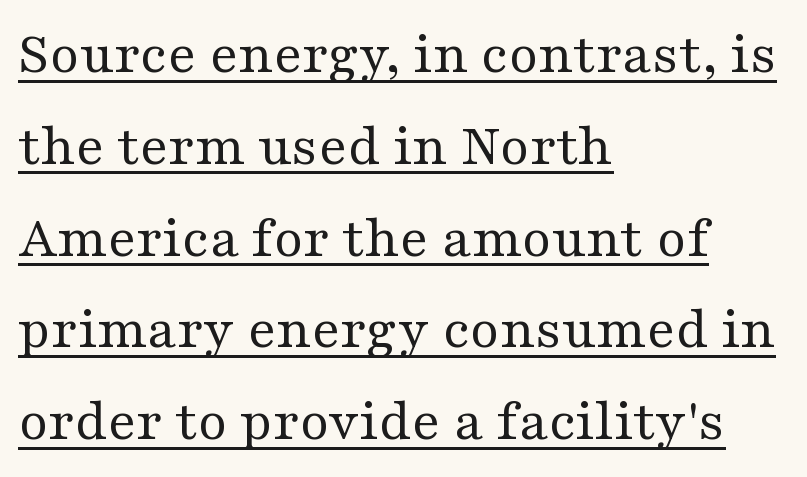
Q: Is the text bold? A: No.
Q: Is the text italic (slanted)? A: No, it is upright.
Q: Is the typeface a serif or a sans-serif typeface? A: Serif.
Q: Is the text underlined? A: Yes.
Q: How is the paragraph aligned? A: Left-aligned.
Q: Is the spacing between letters normal or unusually wide? A: Normal.
Q: Is the spacing between lines tight, normal or loose? A: Normal.
Q: Width (condensed, normal, or wide)? A: Wide.
Q: Stroke contrast? A: Medium.
Q: x-height? A: Medium.
Q: Monospaced? A: No.
